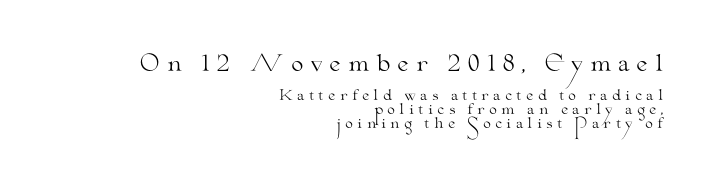
{"italic": "no", "bold": "no", "underline": "no", "align": "right", "line_spacing": "tight", "line_spacing_ratio": 1.0, "letter_spacing": "wide", "letter_spacing_em": 0.29, "larger_block": "first", "size_ratio": 1.57, "glyph_px": 22}
